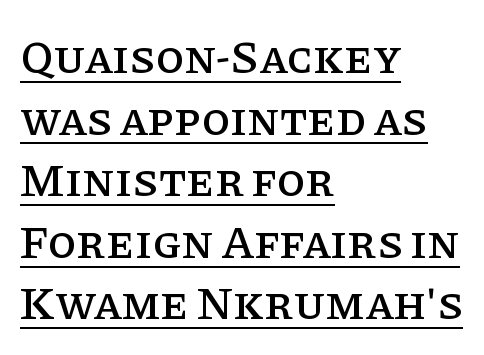
Q: Is the text italic (slanted)? A: No, it is upright.
Q: Is the typeface a serif or a sans-serif typeface? A: Serif.
Q: Is the text underlined? A: Yes.
Q: How is the paragraph aligned? A: Left-aligned.
Q: Is the spacing between letters normal or unusually wide? A: Normal.
Q: Is the spacing between lines tight, normal or loose? A: Normal.
Q: Width (condensed, normal, or wide)? A: Normal.
Q: Stroke contrast? A: Low.
Q: x-height? A: Large.
Q: Monospaced? A: No.
